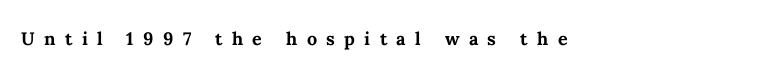
Q: Is the text bold? A: Yes.
Q: Is the text italic (slanted)? A: No, it is upright.
Q: Is the text underlined? A: No.
Q: Is the spacing between letters normal or unusually wide? A: Unusually wide.
